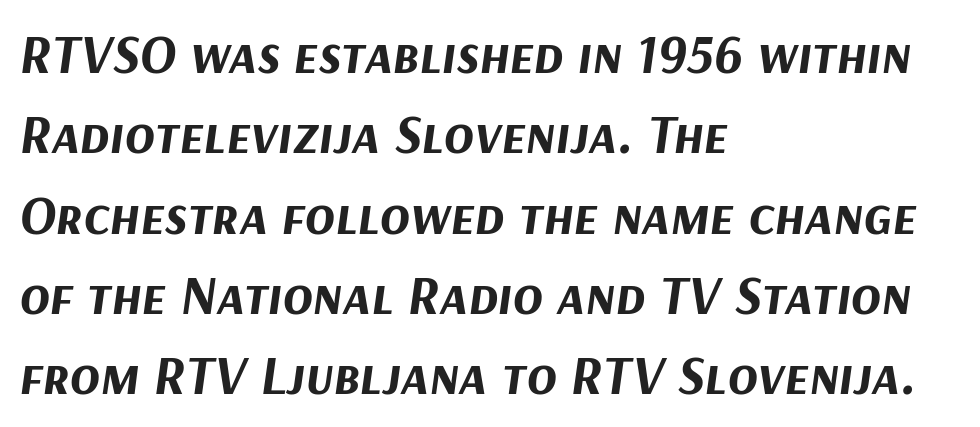
Short and long lines alike share a common starting point at left. Heft: maximum for text — a bold. Characters are canted at an angle relative to the baseline's perpendicular. Here the glyphs are tracked normally, forming tight word shapes.
